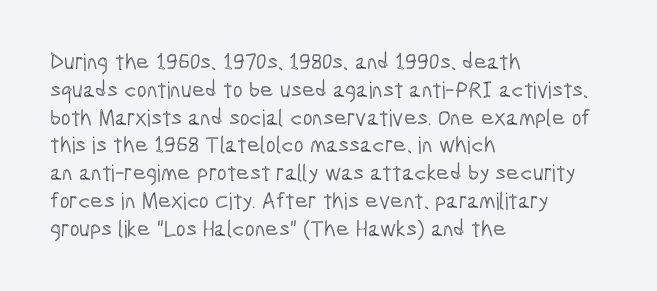
The image shows 23 px text type, upright; set left-aligned, line spacing 1.21x, normal letter spacing, not underlined.
